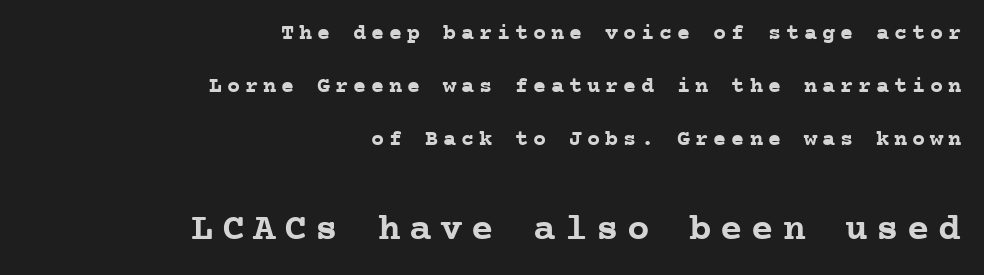
The image shows 38 px semibold serif type, upright, monospaced; set right-aligned, loose line spacing (2.41x), unusually wide letter spacing (+0.22 em), not underlined; the second (bottom) block is 1.73x larger; low stroke contrast and a medium x-height.
